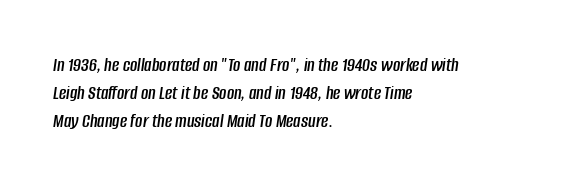
{"italic": "yes", "lean": "right", "slant_degrees": 8, "underline": "no", "align": "left", "line_spacing": "normal", "line_spacing_ratio": 1.39, "letter_spacing": "normal", "letter_spacing_em": 0.0, "glyph_px": 20}
